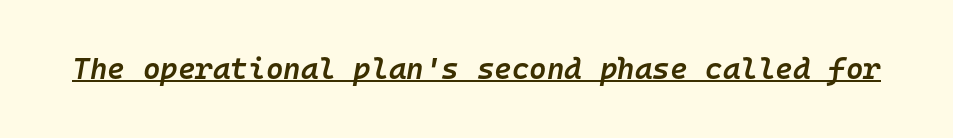
The image shows 30 px semibold type, italic (leaning right), monospaced; set normal letter spacing, underlined; low stroke contrast and a medium x-height.
